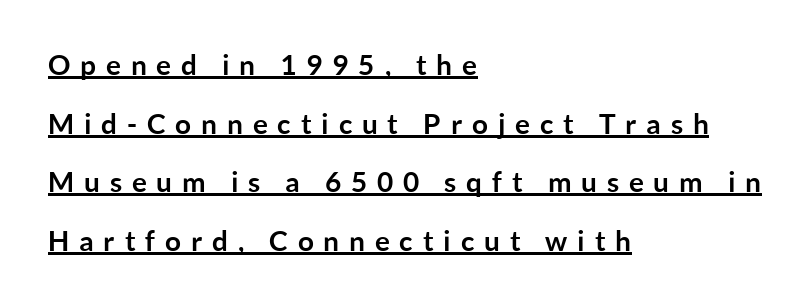
The image shows 28 px semibold sans-serif type, upright; set left-aligned, loose line spacing (2.09x), unusually wide letter spacing (+0.35 em), underlined; low stroke contrast and a medium x-height.
